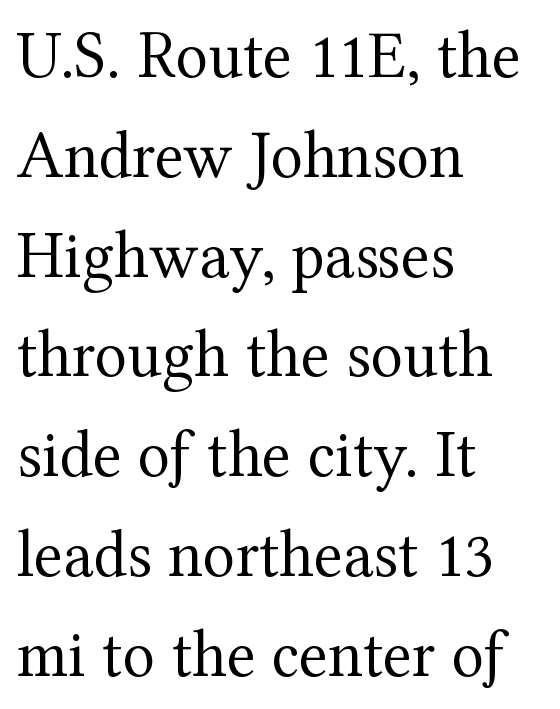
The image shows 67 px regular-weight serif type, upright; set left-aligned, normal line spacing (1.49x), normal letter spacing, not underlined; medium stroke contrast and a medium x-height.
